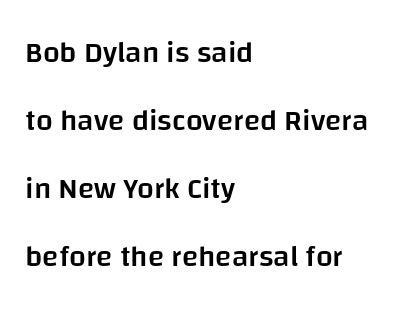
Decoration check: the copy has no underline. Here the glyphs are tracked normally, forming tight word shapes. Is there much room between lines? Yes — plenty of vertical air separates them. These lines are composed in type without serifs. The letters stand straight up with perfectly vertical stems. The rendering uses natural spacing where letterforms have individual widths.
